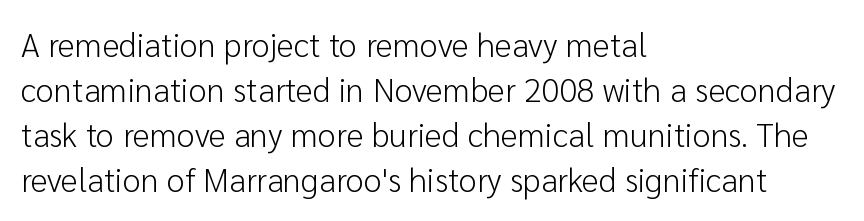
The image shows 33 px light sans-serif type, upright; set left-aligned, normal line spacing (1.36x), normal letter spacing, not underlined; low stroke contrast and a medium x-height.
